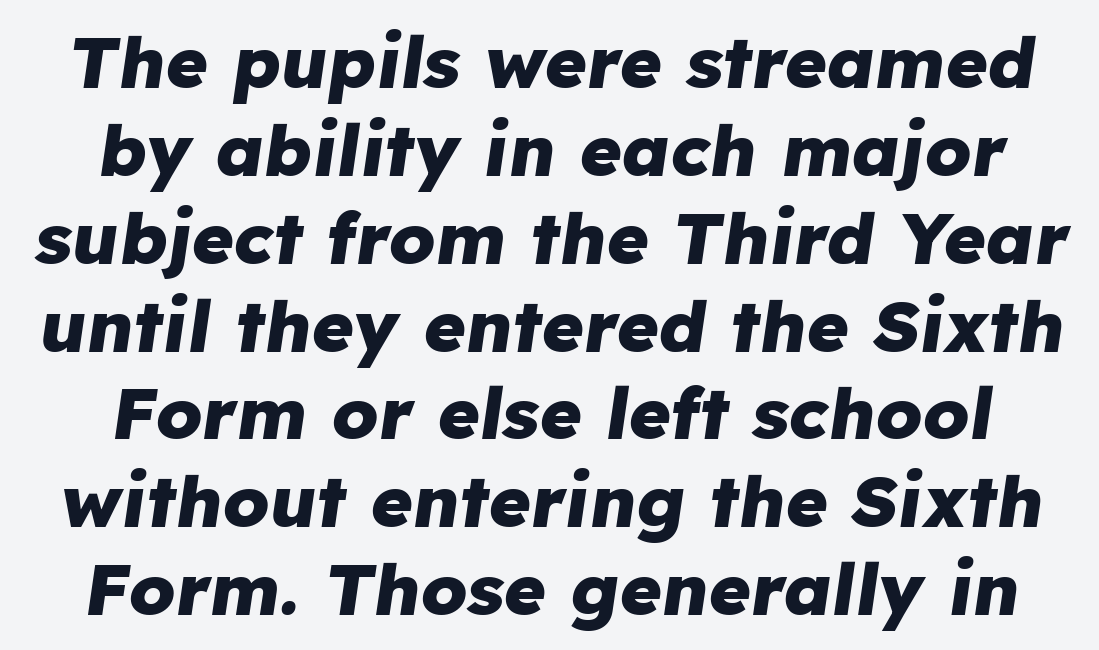
{"italic": "yes", "lean": "right", "slant_degrees": 8, "bold": "yes", "weight": "heavy", "width": "normal", "stroke_contrast": "low", "x_height": "medium", "monospaced": "no", "underline": "no", "line_spacing_ratio": 1.22, "letter_spacing": "normal", "letter_spacing_em": 0.0, "glyph_px": 72}
